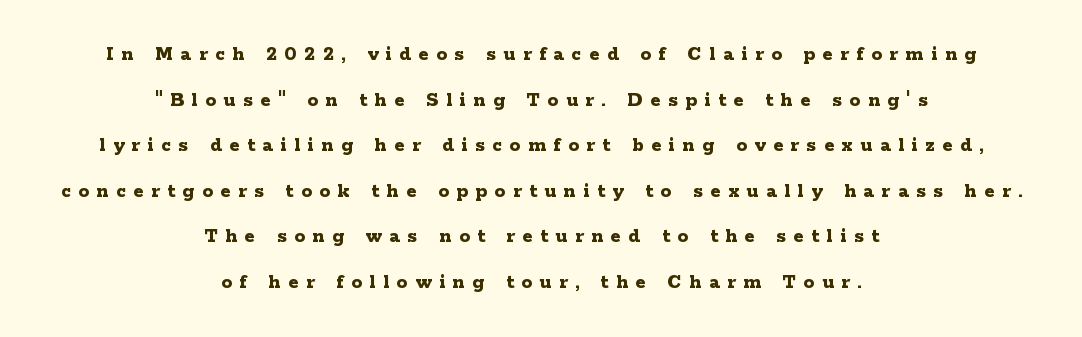
Q: Is the text bold? A: Yes.
Q: Is the text italic (slanted)? A: No, it is upright.
Q: Is the text underlined? A: No.
Q: How is the paragraph aligned? A: Centered.
Q: Is the spacing between letters normal or unusually wide? A: Unusually wide.
Q: Is the spacing between lines tight, normal or loose? A: Loose.
